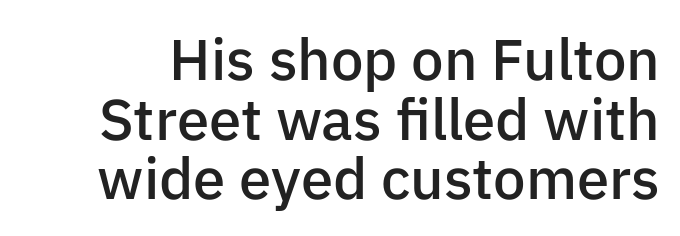
The image shows 58 px semibold sans-serif type, upright; set tight line spacing (1.03x), normal letter spacing, not underlined; low stroke contrast and a medium x-height.
